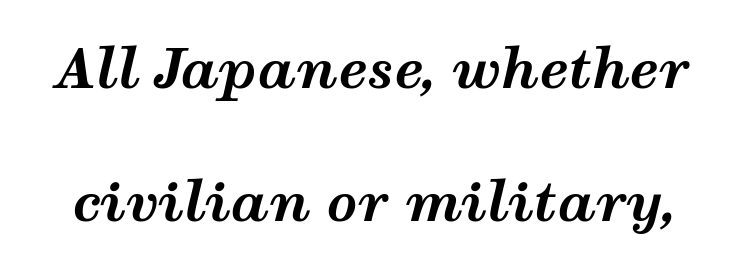
Q: Is the text bold? A: Yes.
Q: Is the text italic (slanted)? A: Yes, it leans right by about 12 degrees.
Q: Is the text underlined? A: No.
Q: Is the spacing between letters normal or unusually wide? A: Normal.
Q: Is the spacing between lines tight, normal or loose? A: Loose.
Q: Width (condensed, normal, or wide)? A: Wide.
Q: Stroke contrast? A: Medium.
Q: x-height? A: Medium.
Q: Monospaced? A: No.
